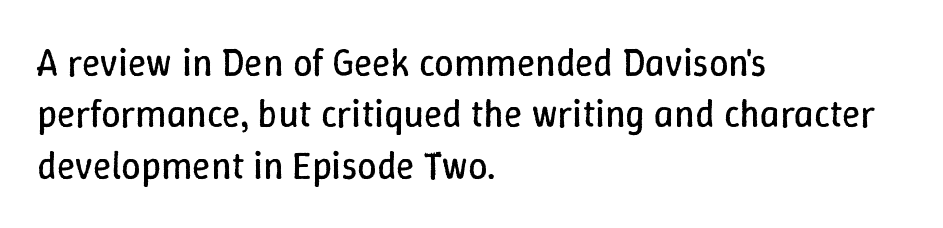
The image shows 38 px regular-weight type, upright; set left-aligned, normal line spacing (1.35x), normal letter spacing, not underlined; low stroke contrast and a medium x-height.
